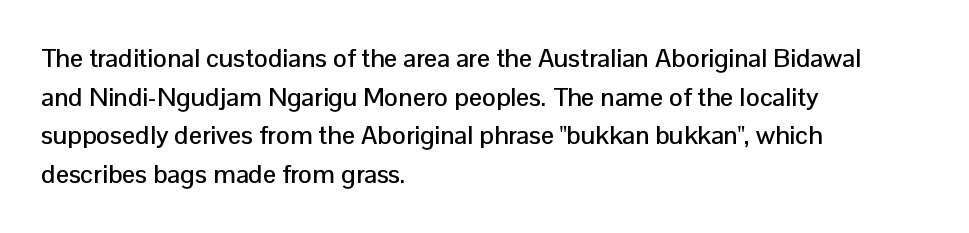
If you measured baseline to baseline, you'd find a middling distance. The line texture is even and compact thanks to regular tracking. Descender tails drop into unmarked territory. Posture: upright roman. Horizontally, the lines are justified to the leading edge only.
